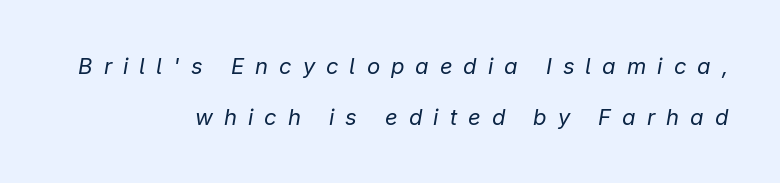
The image shows 22 px text type, italic (leaning right); set right-aligned, loose line spacing (2.3x), unusually wide letter spacing (+0.5 em), not underlined.
